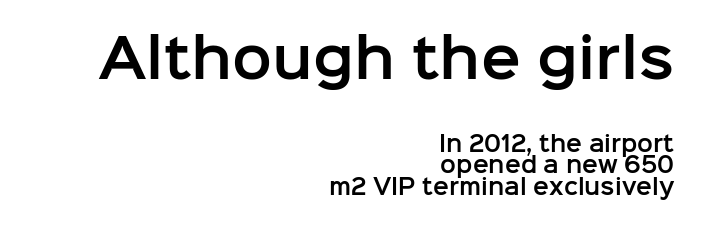
Q: Is the text italic (slanted)? A: No, it is upright.
Q: Is the typeface a serif or a sans-serif typeface? A: Sans-serif.
Q: Is the text underlined? A: No.
Q: How is the paragraph aligned? A: Right-aligned.
Q: Is the spacing between letters normal or unusually wide? A: Normal.
Q: Is the spacing between lines tight, normal or loose? A: Tight.
Q: Which block of text is set in a larger size, the first (top) or the second (bottom)? A: The first (top) one.
Q: Width (condensed, normal, or wide)? A: Normal.
Q: Stroke contrast? A: Low.
Q: x-height? A: Medium.
Q: Monospaced? A: No.
